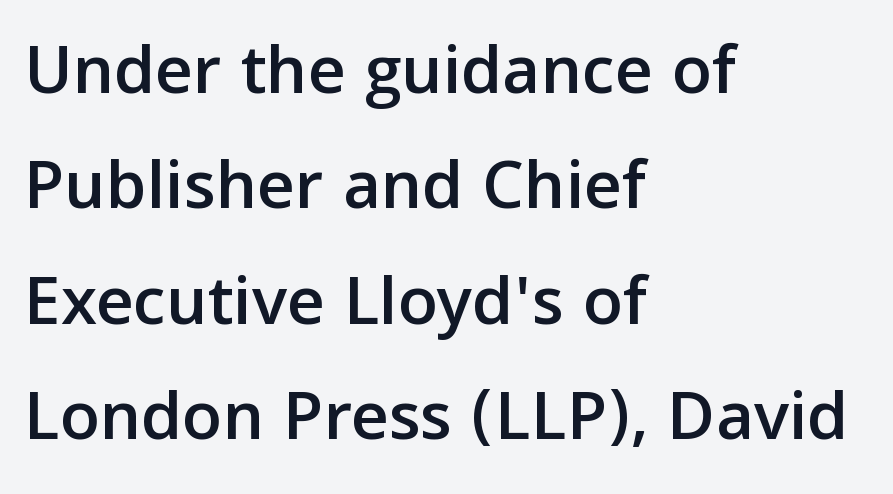
These lines are set flush left with a ragged right edge. Anything drawn beneath the words? Only blank space. Successive baselines arrive at the customary interval. Does the type have serifs? No, each stem ends abruptly.
